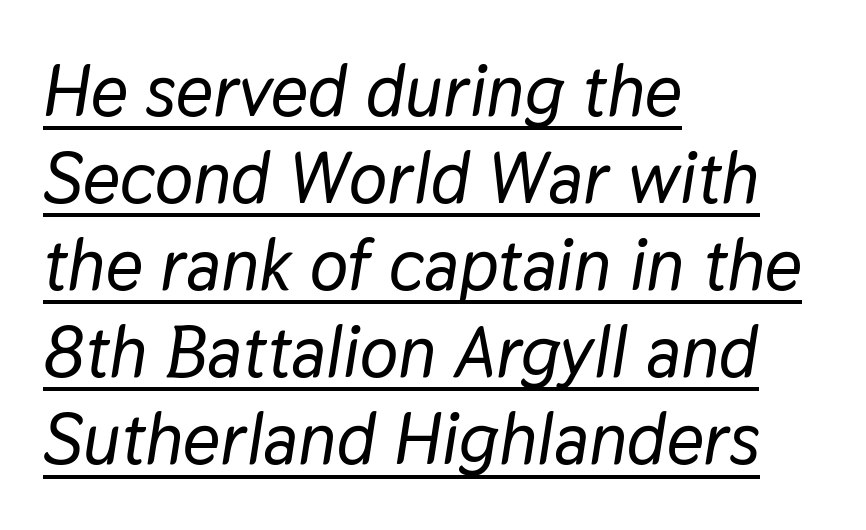
Italic: yes, the glyphs are oblique. The gaps between neighbouring characters are ordinary and unremarkable. If you drew a ruler down the left edge, every line would touch it. In designer terms, the underline attribute is active on this setting.
